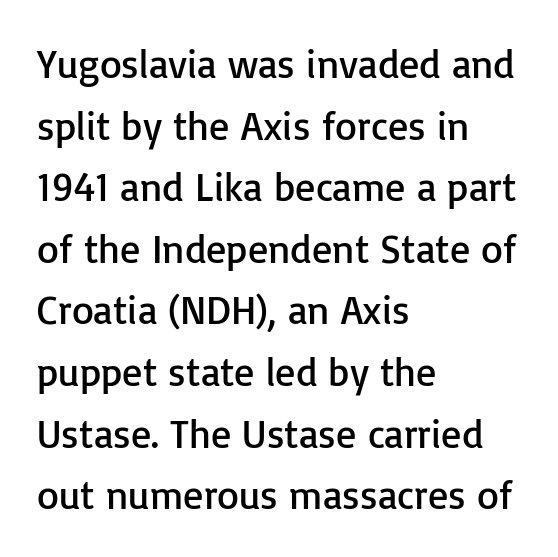
{"serif": "no", "italic": "no", "bold": "no", "weight": "regular", "width": "normal", "stroke_contrast": "low", "x_height": "medium", "monospaced": "no", "underline": "no", "align": "left", "line_spacing": "normal", "line_spacing_ratio": 1.54, "letter_spacing": "normal", "letter_spacing_em": 0.0, "glyph_px": 40}
